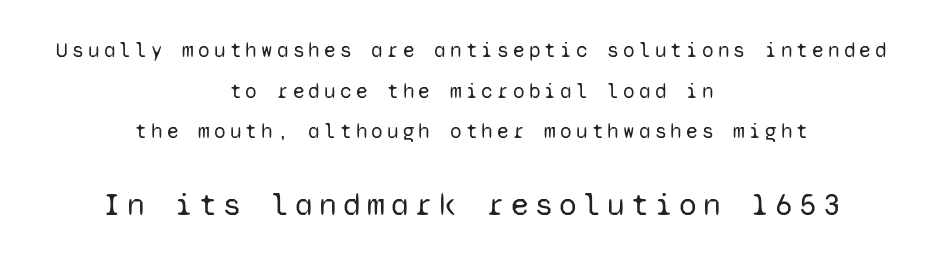
{"serif": "no", "italic": "no", "bold": "no", "weight": "regular", "width": "normal", "stroke_contrast": "low", "x_height": "medium", "monospaced": "yes", "underline": "no", "align": "center", "line_spacing": "loose", "line_spacing_ratio": 1.94, "letter_spacing": "wide", "letter_spacing_em": 0.2, "larger_block": "second", "size_ratio": 1.52, "glyph_px": 32}
